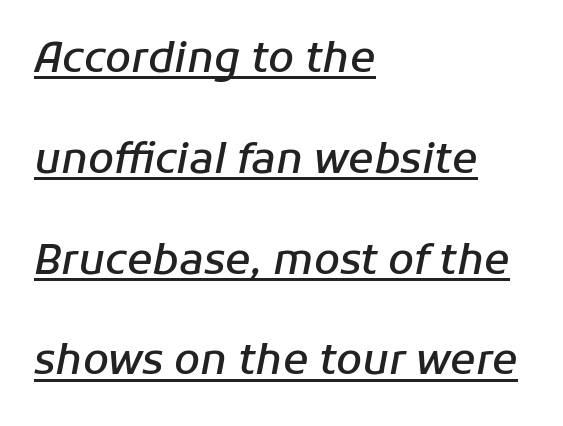
The rendering uses the underline text-decoration. This is oblique type, the kind used for emphasis or titles. These words are printed semibold, heavier than regular yet not bold. The lines in this sample share a left origin and differ only in where they stop. Varying glyph widths throughout — classic text-font behaviour. One glance says open: line gaps are wider than usual.
